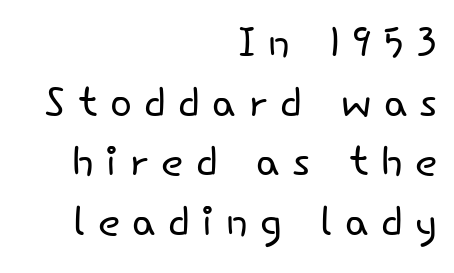
Q: Is the text bold? A: No.
Q: Is the text italic (slanted)? A: No, it is upright.
Q: Is the typeface a serif or a sans-serif typeface? A: Sans-serif.
Q: Is the text underlined? A: No.
Q: How is the paragraph aligned? A: Right-aligned.
Q: Is the spacing between letters normal or unusually wide? A: Unusually wide.
Q: Is the spacing between lines tight, normal or loose? A: Tight.
Q: Width (condensed, normal, or wide)? A: Normal.
Q: Stroke contrast? A: Low.
Q: x-height? A: Small.
Q: Monospaced? A: No.
